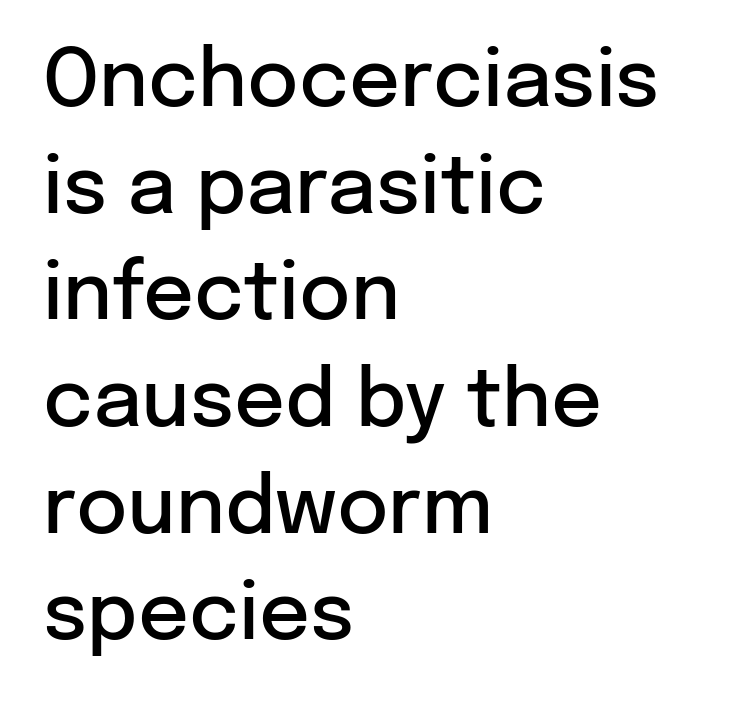
Q: Is the text bold? A: Semi-bold.
Q: Is the text italic (slanted)? A: No, it is upright.
Q: Is the typeface a serif or a sans-serif typeface? A: Sans-serif.
Q: Is the text underlined? A: No.
Q: How is the paragraph aligned? A: Left-aligned.
Q: Is the spacing between letters normal or unusually wide? A: Normal.
Q: Is the spacing between lines tight, normal or loose? A: Normal.
Q: Width (condensed, normal, or wide)? A: Normal.
Q: Stroke contrast? A: Low.
Q: x-height? A: Medium.
Q: Monospaced? A: No.
